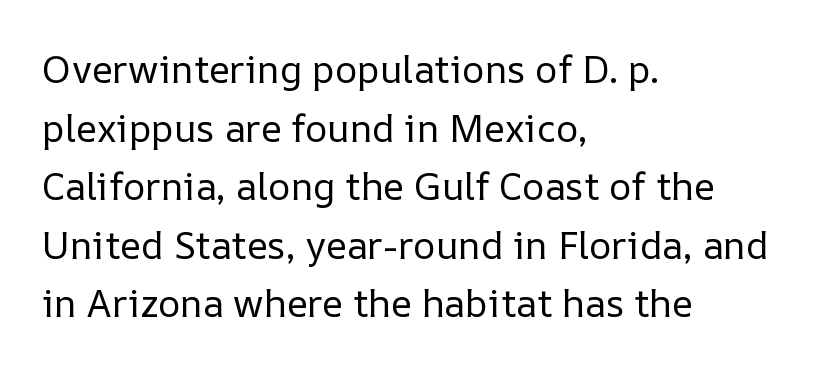
{"italic": "no", "bold": "no", "weight": "regular", "width": "normal", "stroke_contrast": "low", "x_height": "medium", "monospaced": "no", "underline": "no", "align": "left", "line_spacing": "normal", "line_spacing_ratio": 1.54, "letter_spacing": "normal", "letter_spacing_em": 0.0, "glyph_px": 38}
